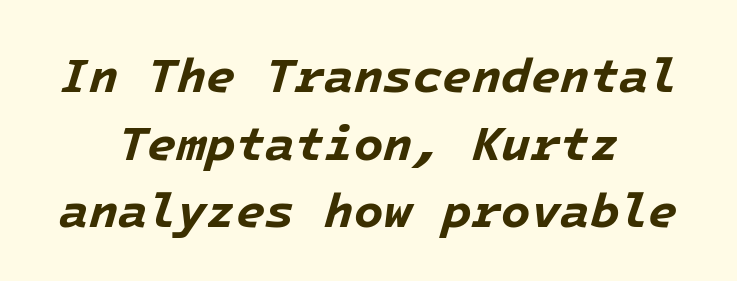
The image shows 48 px bold type, italic (leaning right); set centered, normal line spacing (1.41x), normal letter spacing, not underlined; low stroke contrast and a medium x-height.
